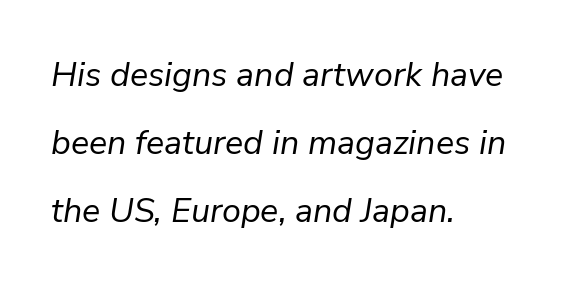
Q: Is the text bold? A: No.
Q: Is the text italic (slanted)? A: Yes, it leans right by about 9 degrees.
Q: Is the text underlined? A: No.
Q: How is the paragraph aligned? A: Left-aligned.
Q: Is the spacing between letters normal or unusually wide? A: Normal.
Q: Is the spacing between lines tight, normal or loose? A: Loose.
Q: Width (condensed, normal, or wide)? A: Normal.
Q: Stroke contrast? A: Low.
Q: x-height? A: Medium.
Q: Monospaced? A: No.
